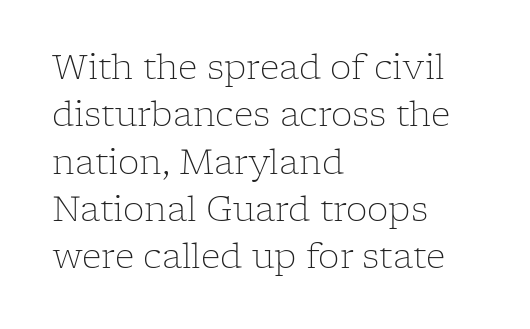
Q: Is the text bold? A: No.
Q: Is the text italic (slanted)? A: No, it is upright.
Q: Is the typeface a serif or a sans-serif typeface? A: Serif.
Q: Is the text underlined? A: No.
Q: How is the paragraph aligned? A: Left-aligned.
Q: Is the spacing between letters normal or unusually wide? A: Normal.
Q: Is the spacing between lines tight, normal or loose? A: Normal.
Q: Width (condensed, normal, or wide)? A: Normal.
Q: Stroke contrast? A: Low.
Q: x-height? A: Medium.
Q: Monospaced? A: No.
